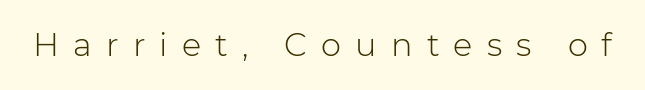
The image shows 32 px light sans-serif type, upright; set unusually wide letter spacing (+0.44 em), not underlined; low stroke contrast and a medium x-height.
